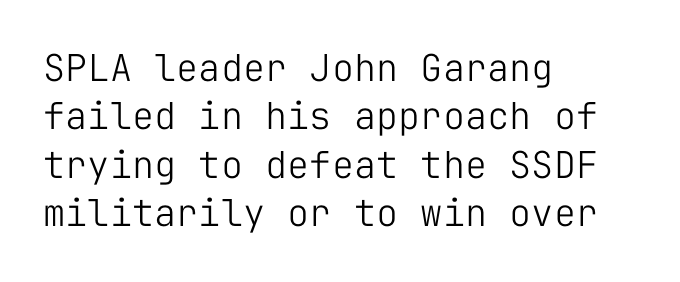
The image shows 37 px light sans-serif type, upright, monospaced; set left-aligned, normal line spacing (1.31x), normal letter spacing, not underlined; low stroke contrast and a medium x-height.
